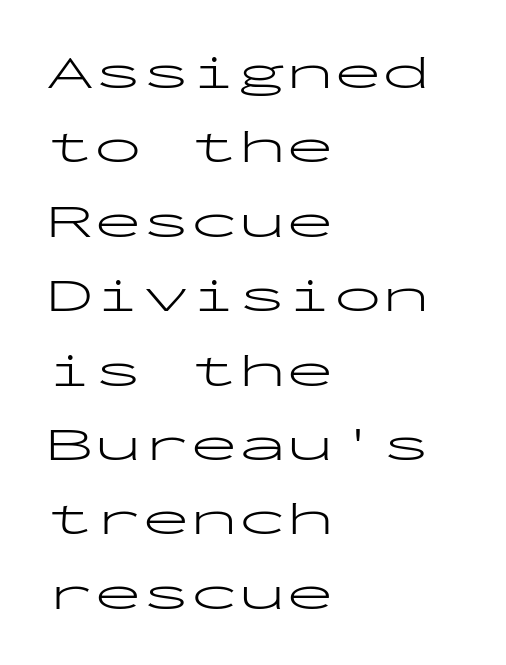
{"serif": "no", "italic": "no", "bold": "no", "weight": "light", "width": "wide", "stroke_contrast": "low", "x_height": "medium", "monospaced": "yes", "underline": "no", "align": "left", "line_spacing": "normal", "line_spacing_ratio": 1.55, "letter_spacing": "normal", "letter_spacing_em": 0.0, "glyph_px": 48}
